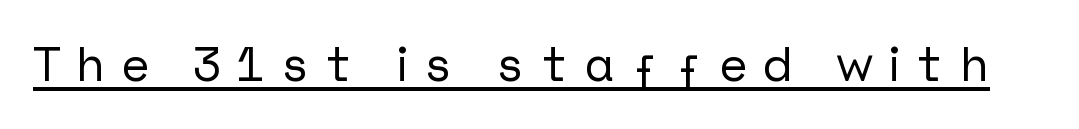
The image shows 48 px sans-serif type, upright; set unusually wide letter spacing (+0.33 em), underlined; low stroke contrast and a medium x-height.
